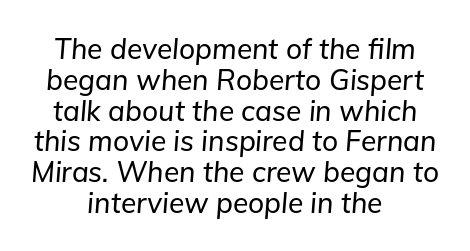
{"italic": "yes", "lean": "right", "slant_degrees": 5, "width": "normal", "stroke_contrast": "low", "x_height": "medium", "monospaced": "no", "underline": "no", "align": "center", "line_spacing": "tight", "line_spacing_ratio": 1.1, "letter_spacing": "normal", "letter_spacing_em": 0.0, "glyph_px": 28}
